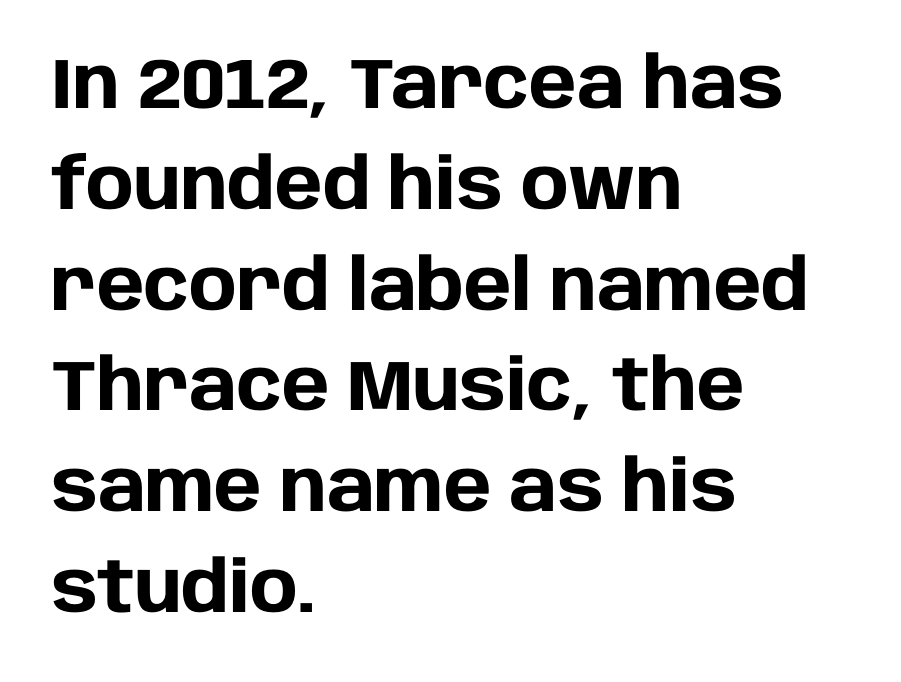
The letters advance in unequal steps, a hallmark of proportional type. The tracking reads as untouched default to a designer's eye. The compositor pushed each line to the left boundary. Does the leading feel generous? No, just average. The space beneath each line is pristine and unruled. This is roman type, the default non-slanted kind.
